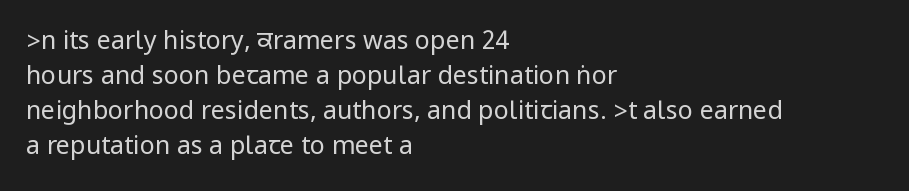
The image shows 25 px text type, upright; set left-aligned, normal line spacing (1.4x), normal letter spacing, not underlined.
